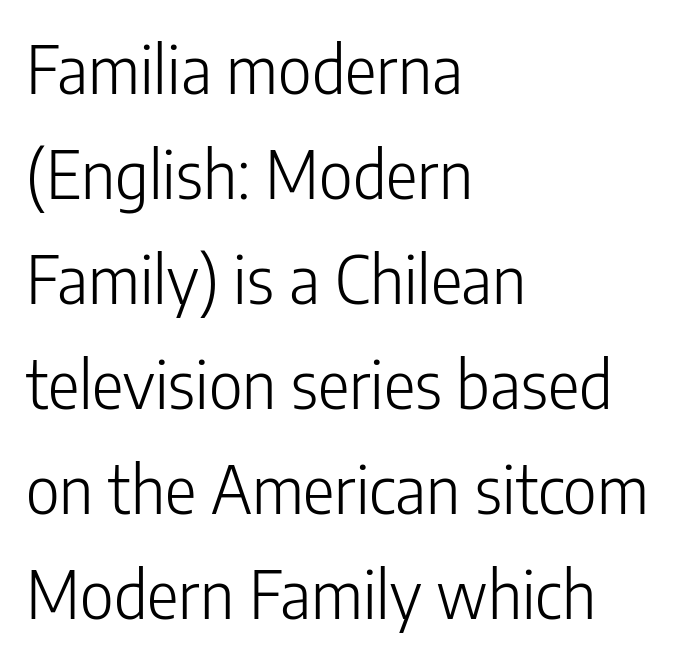
{"serif": "no", "italic": "no", "bold": "no", "weight": "light", "width": "condensed", "stroke_contrast": "low", "x_height": "medium", "monospaced": "no", "underline": "no", "align": "left", "line_spacing": "normal", "line_spacing_ratio": 1.59, "letter_spacing": "normal", "letter_spacing_em": 0.0, "glyph_px": 66}
